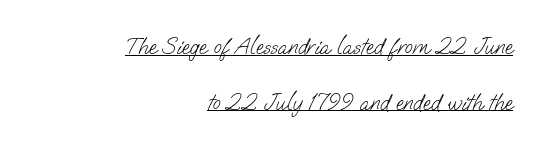
Nothing unusual about the tracking: characters are spaced as the font intends. Weight: regular or lighter. The typesetter chose a ragged-left arrangement here. The face used here appears with an underline applied.
